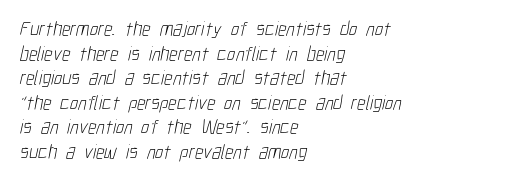
{"bold": "no", "underline": "no", "align": "left", "line_spacing_ratio": 1.23, "letter_spacing": "normal", "letter_spacing_em": 0.0, "glyph_px": 20}
